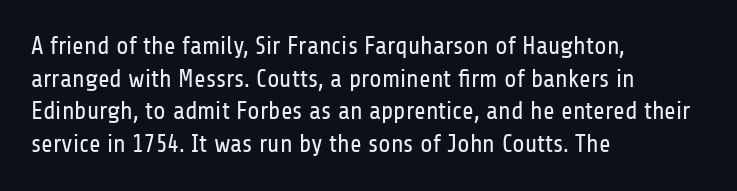
{"italic": "no", "bold": "no", "underline": "no", "align": "left", "line_spacing": "normal", "line_spacing_ratio": 1.31, "letter_spacing": "normal", "letter_spacing_em": 0.0, "glyph_px": 25}
